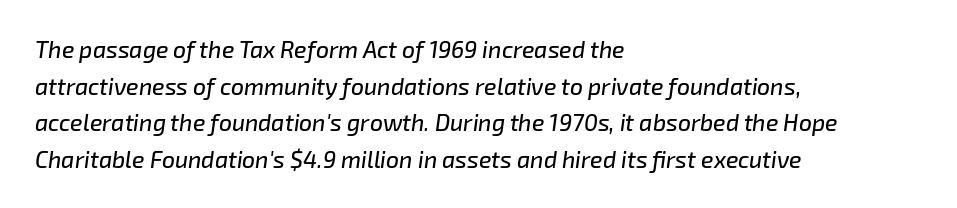
The image shows 23 px text type, italic (leaning right); set left-aligned, normal line spacing (1.59x), normal letter spacing, not underlined.
